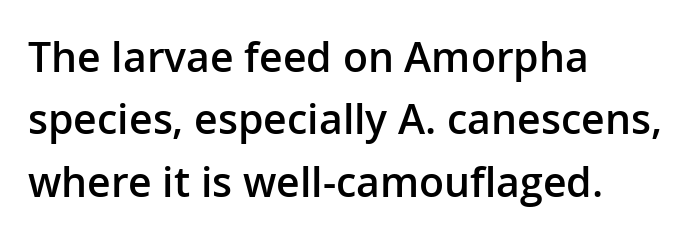
{"serif": "no", "italic": "no", "bold": "semi", "weight": "semibold", "width": "normal", "stroke_contrast": "low", "x_height": "medium", "monospaced": "no", "underline": "no", "align": "left", "line_spacing": "normal", "line_spacing_ratio": 1.52, "letter_spacing": "normal", "letter_spacing_em": 0.0, "glyph_px": 41}
